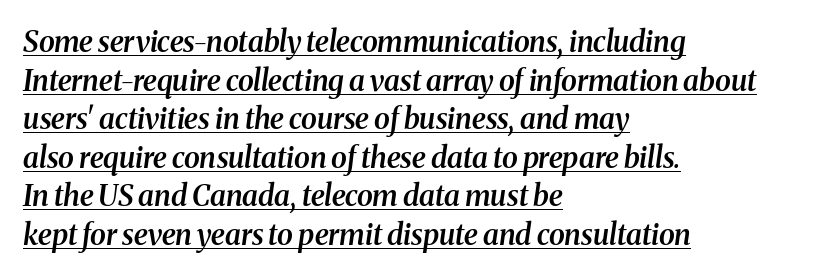
The image shows 29 px semibold serif type, italic (leaning right); set left-aligned, normal line spacing (1.33x), normal letter spacing, underlined; medium stroke contrast and a medium x-height.
